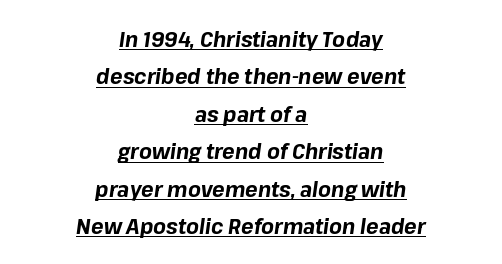
Q: Is the text bold? A: Yes.
Q: Is the text italic (slanted)? A: Yes, it leans right by about 8 degrees.
Q: Is the text underlined? A: Yes.
Q: How is the paragraph aligned? A: Centered.
Q: Is the spacing between letters normal or unusually wide? A: Normal.
